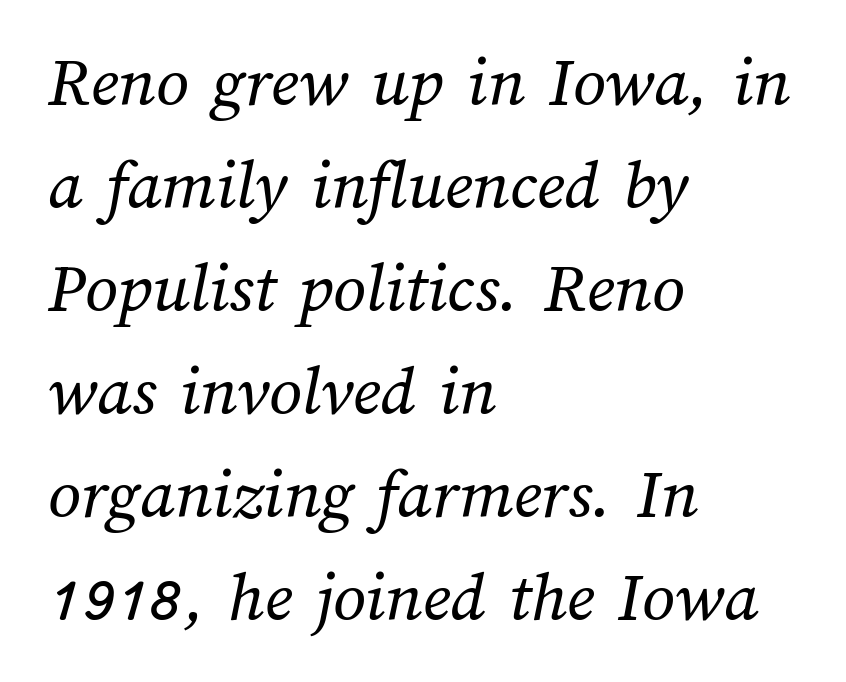
{"bold": "no", "weight": "regular", "width": "normal", "stroke_contrast": "medium", "x_height": "medium", "monospaced": "no", "underline": "no", "align": "left", "line_spacing": "normal", "line_spacing_ratio": 1.43, "letter_spacing": "normal", "letter_spacing_em": 0.0, "glyph_px": 72}
